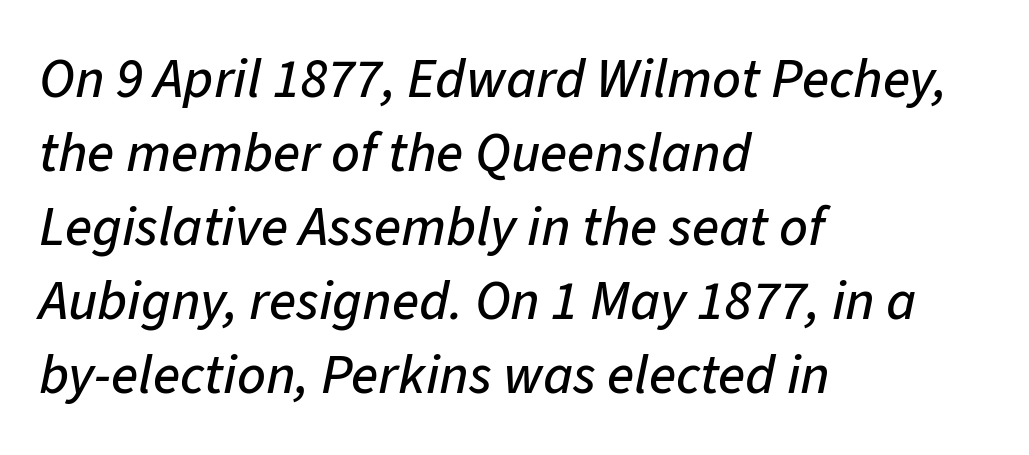
Does the copy run flush right? No — it runs flush left. Is the type slanted? Yes — the strokes lean at a clear angle. The leading is moderate, giving the passage an even texture. Glance below the letters and you will spot only blank space. Tracking here is standard; glyphs follow each other at the usual distance.
